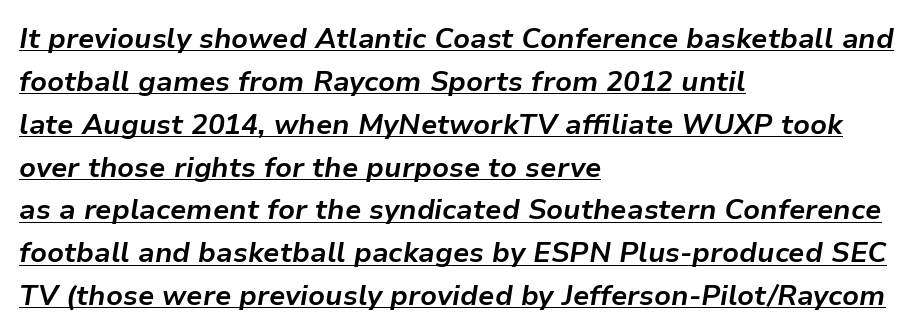
{"italic": "yes", "lean": "right", "slant_degrees": 9, "bold": "yes", "weight": "bold", "width": "normal", "stroke_contrast": "low", "x_height": "medium", "monospaced": "no", "underline": "yes", "align": "left", "line_spacing": "normal", "line_spacing_ratio": 1.53, "letter_spacing": "normal", "letter_spacing_em": 0.0, "glyph_px": 28}
